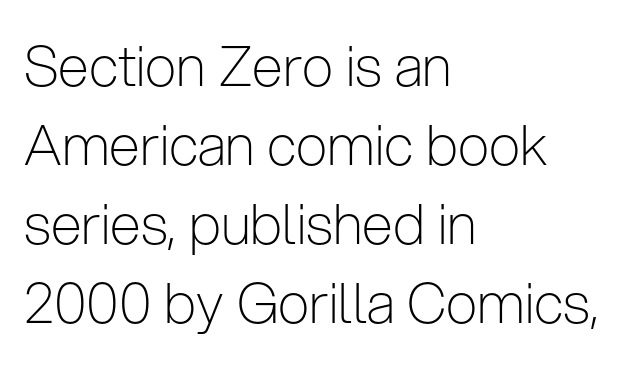
{"serif": "no", "italic": "no", "bold": "no", "weight": "light", "width": "condensed", "stroke_contrast": "low", "x_height": "medium", "monospaced": "no", "underline": "no", "align": "left", "line_spacing": "normal", "line_spacing_ratio": 1.41, "letter_spacing": "normal", "letter_spacing_em": 0.0, "glyph_px": 56}
